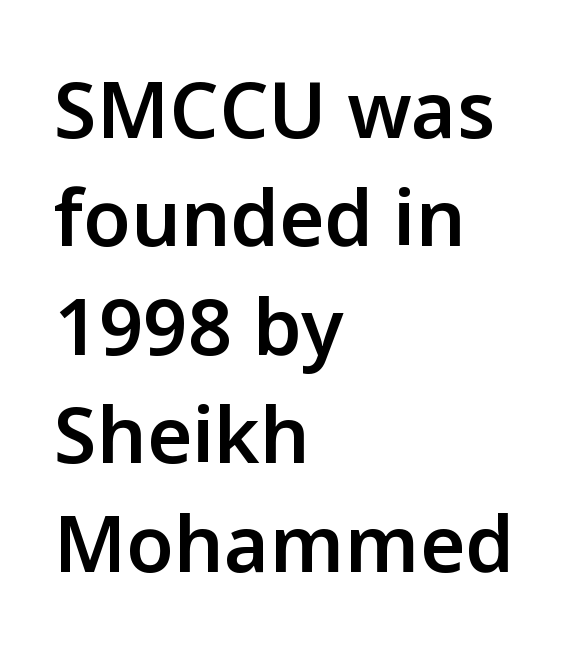
Font category for this specimen: sans-serif. A typesetter would mark this as roman, not italic. Typesetter's note: demi weight, one step under bold. Each line starts at the same left margin while the right side varies. These lines keep a tight, regular rhythm from letter to letter. Successive baselines arrive at the customary interval.
